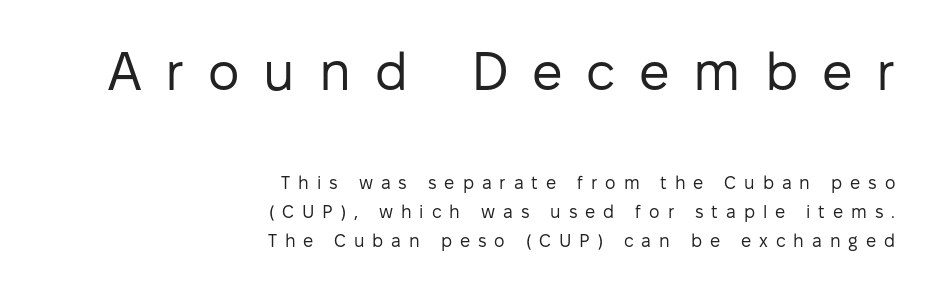
The image shows 54 px regular-weight sans-serif type, upright; set right-aligned, normal line spacing (1.62x), unusually wide letter spacing (+0.44 em), not underlined; the first (top) block is 3.0x larger; low stroke contrast and a medium x-height.
